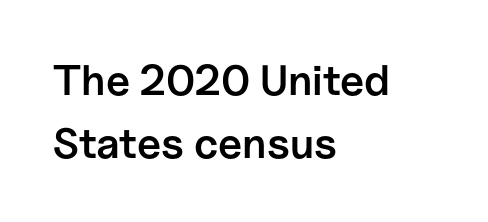
The image shows 43 px semibold sans-serif type, upright; set left-aligned, normal line spacing (1.46x), normal letter spacing, not underlined; low stroke contrast and a medium x-height.
